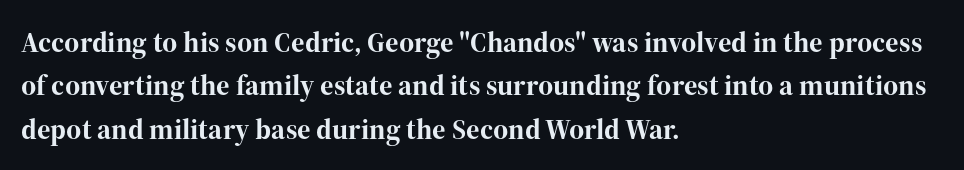
Q: Is the text bold? A: Yes.
Q: Is the text italic (slanted)? A: No, it is upright.
Q: Is the typeface a serif or a sans-serif typeface? A: Serif.
Q: Is the text underlined? A: No.
Q: How is the paragraph aligned? A: Left-aligned.
Q: Is the spacing between letters normal or unusually wide? A: Normal.
Q: Is the spacing between lines tight, normal or loose? A: Normal.
Q: Width (condensed, normal, or wide)? A: Normal.
Q: Stroke contrast? A: High.
Q: x-height? A: Medium.
Q: Monospaced? A: No.
